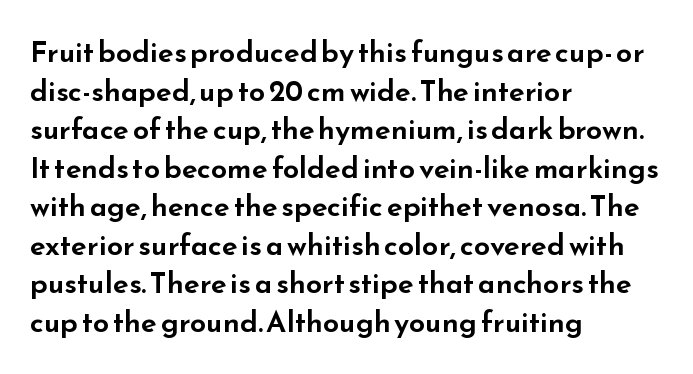
These lines are rendered in a variable-pitch font. Each letter's strokes conclude bluntly, with no projecting serifs. These lines are set flush left with a ragged right edge. Summary of vertical rhythm: regular, with standard interline spacing. The space directly below the letters is spotless.
